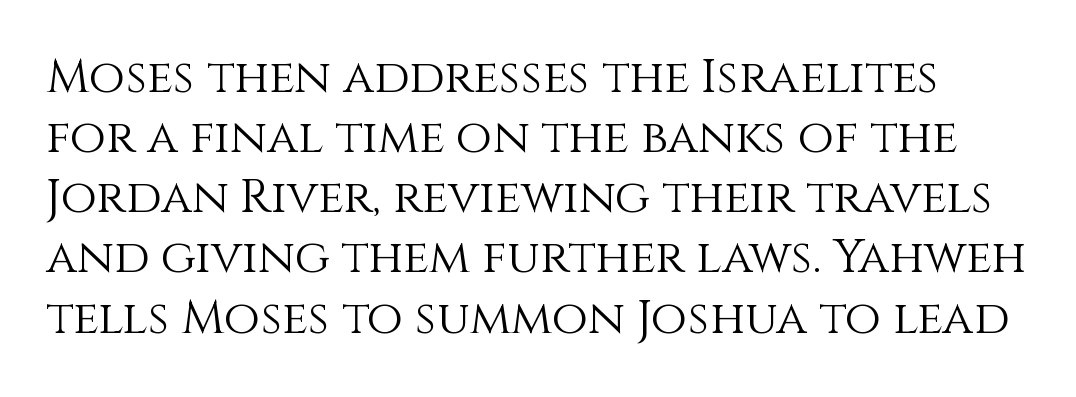
The image shows 47 px light type, upright; set normal line spacing (1.28x), normal letter spacing, not underlined; medium stroke contrast and a large x-height.
